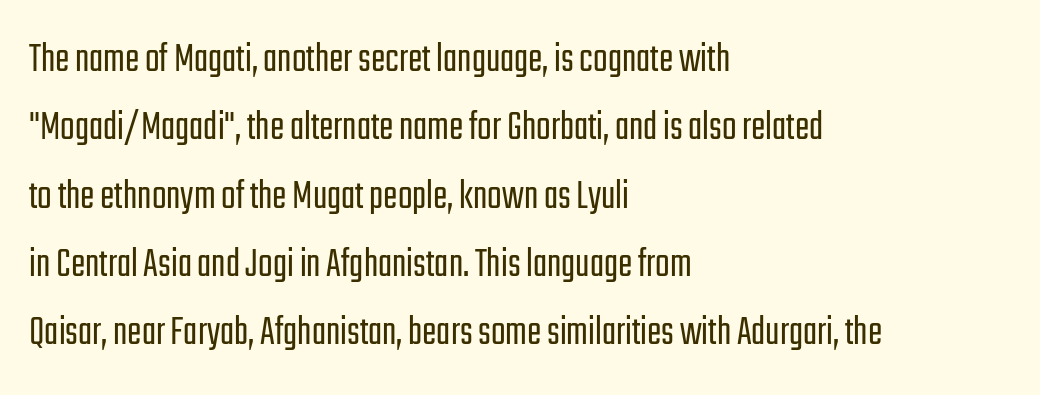
{"serif": "no", "italic": "no", "bold": "no", "weight": "light", "width": "condensed", "stroke_contrast": "low", "x_height": "medium", "monospaced": "no", "underline": "no", "align": "left", "line_spacing": "normal", "line_spacing_ratio": 1.59, "letter_spacing": "normal", "letter_spacing_em": 0.0, "glyph_px": 43}
